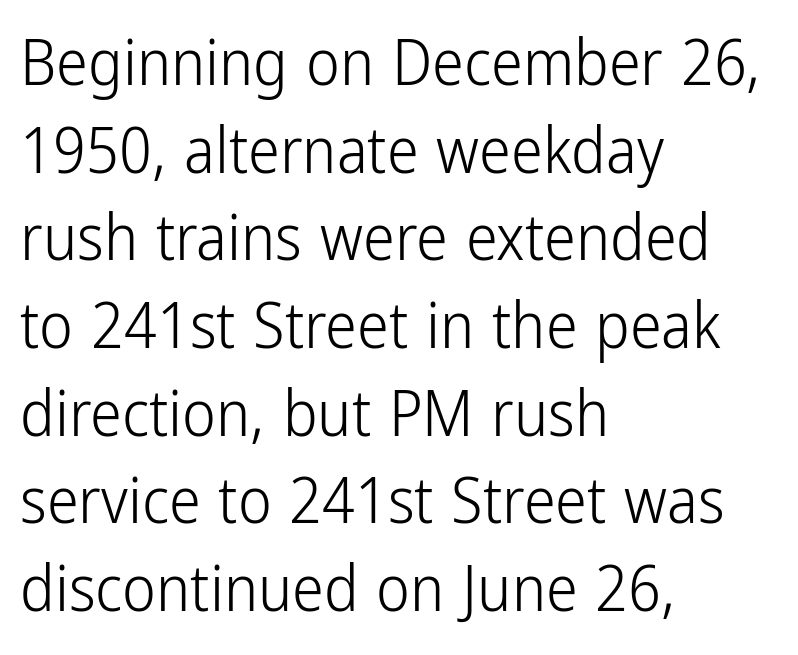
Q: Is the text bold? A: No.
Q: Is the text italic (slanted)? A: No, it is upright.
Q: Is the typeface a serif or a sans-serif typeface? A: Sans-serif.
Q: Is the text underlined? A: No.
Q: How is the paragraph aligned? A: Left-aligned.
Q: Is the spacing between letters normal or unusually wide? A: Normal.
Q: Is the spacing between lines tight, normal or loose? A: Normal.
Q: Width (condensed, normal, or wide)? A: Condensed.
Q: Stroke contrast? A: Low.
Q: x-height? A: Medium.
Q: Monospaced? A: No.
